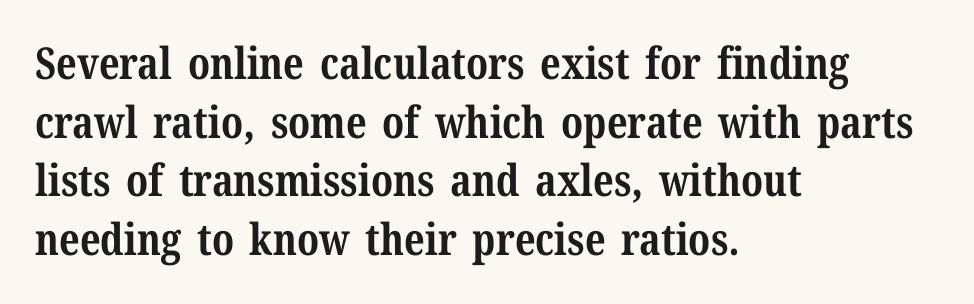
Q: Is the text bold? A: Yes.
Q: Is the text italic (slanted)? A: No, it is upright.
Q: Is the typeface a serif or a sans-serif typeface? A: Serif.
Q: Is the text underlined? A: No.
Q: How is the paragraph aligned? A: Left-aligned.
Q: Is the spacing between letters normal or unusually wide? A: Normal.
Q: Is the spacing between lines tight, normal or loose? A: Normal.
Q: Width (condensed, normal, or wide)? A: Normal.
Q: Stroke contrast? A: Medium.
Q: x-height? A: Medium.
Q: Monospaced? A: No.
